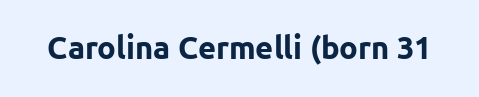
You could call the tracking neutral — neither tight nor loose. Stroke terminals: plain, sans-serif. The passage shown is typed in a proportional face where columns would drift. Italic: no, the glyphs are upright roman. Heft: maximum for text — a bold.
